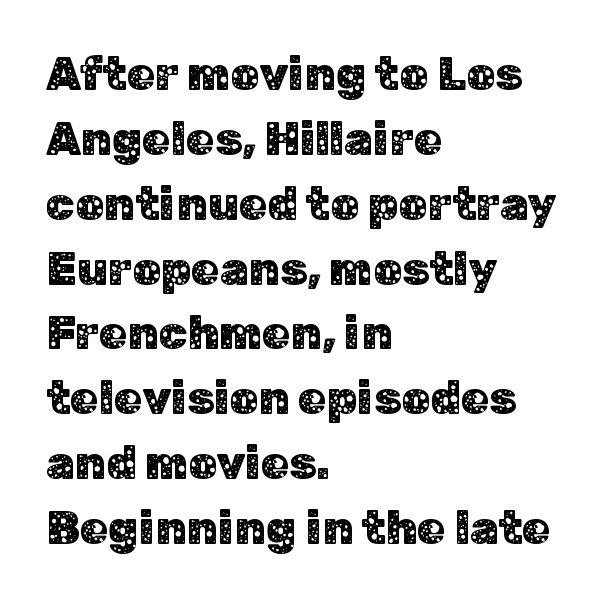
{"serif": "no", "italic": "no", "width": "normal", "stroke_contrast": "low", "x_height": "medium", "monospaced": "no", "underline": "no", "align": "left", "line_spacing": "normal", "line_spacing_ratio": 1.41, "letter_spacing": "normal", "letter_spacing_em": 0.0, "glyph_px": 46}
